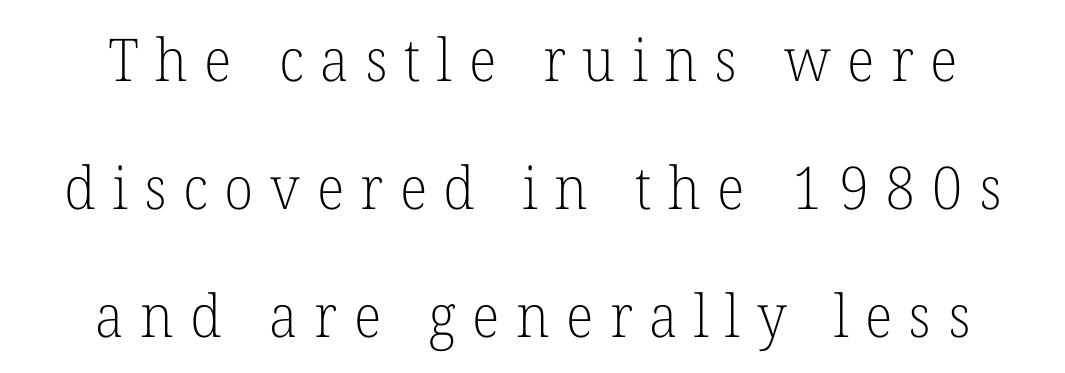
The image shows 59 px light serif type, upright; set centered, loose line spacing (2.17x), unusually wide letter spacing (+0.28 em), not underlined; low stroke contrast and a medium x-height.
